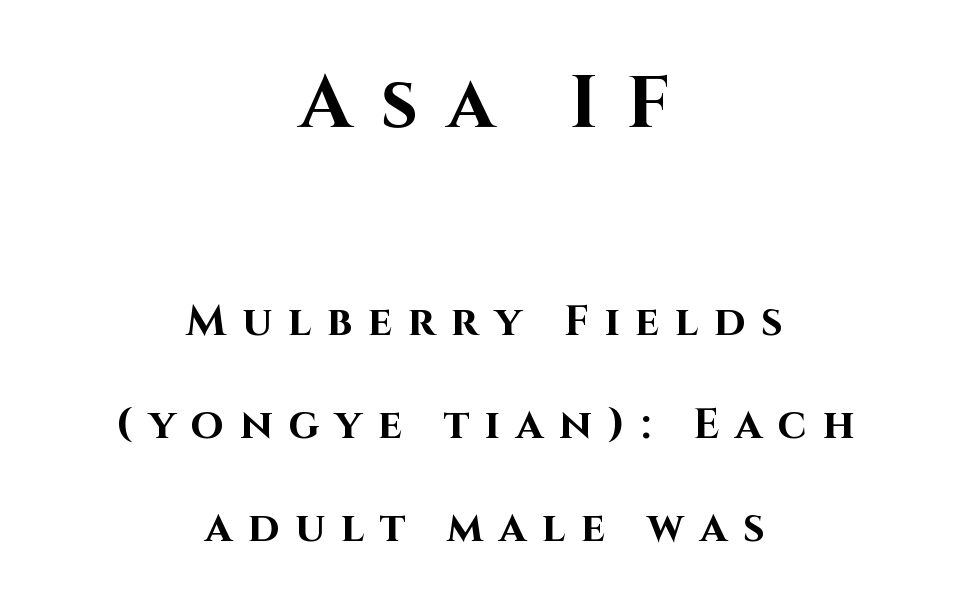
The image shows 74 px bold sans-serif type, upright; set centered, loose line spacing (2.45x), unusually wide letter spacing (+0.38 em), not underlined; the first (top) block is 1.76x larger; high stroke contrast and a large x-height.
